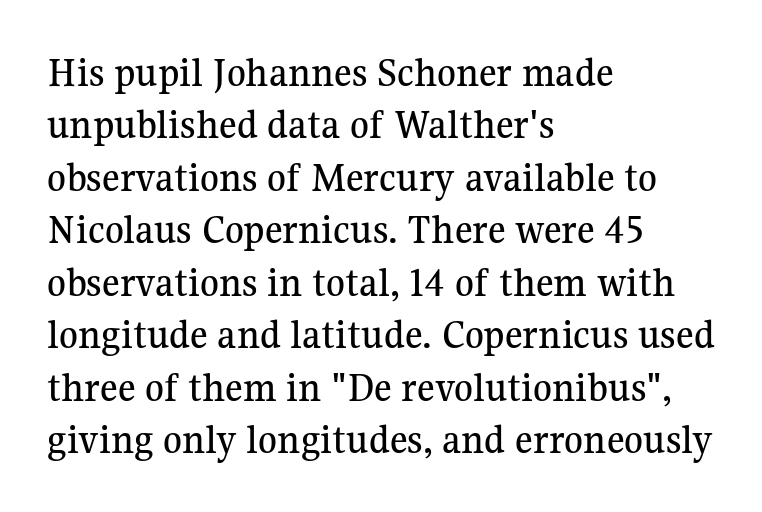
{"serif": "yes", "italic": "no", "width": "normal", "stroke_contrast": "medium", "x_height": "medium", "monospaced": "no", "underline": "no", "align": "left", "line_spacing_ratio": 1.22, "letter_spacing": "normal", "letter_spacing_em": 0.0, "glyph_px": 43}
